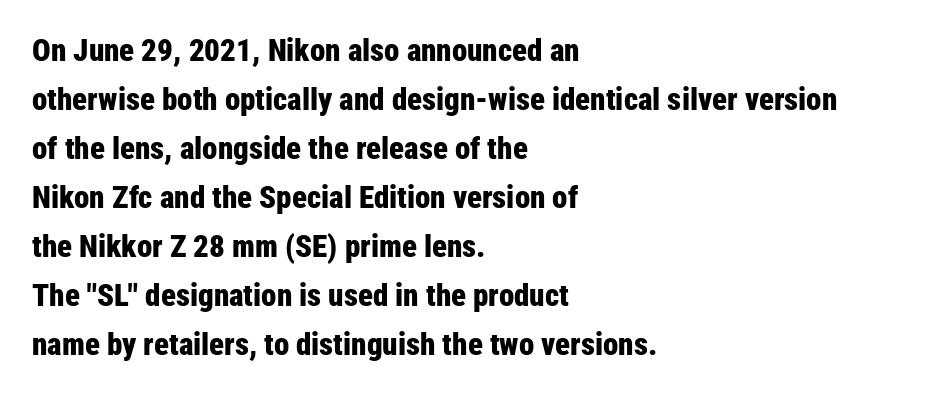
The image shows 31 px bold, condensed sans-serif type, upright; set left-aligned, normal line spacing (1.58x), normal letter spacing, not underlined; low stroke contrast and a medium x-height.
